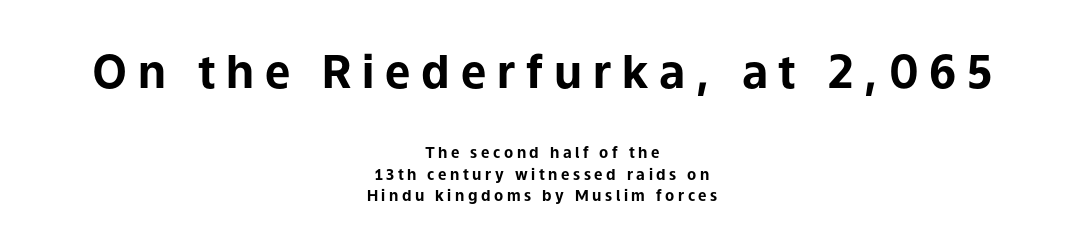
The vertical gap from one line to the next is medium. Posture: upright roman. Each letter keeps its own natural width here, so spacing adapts to shape. Heft: maximum for text — a bold. Typographically, this falls in the sans-serif category.
